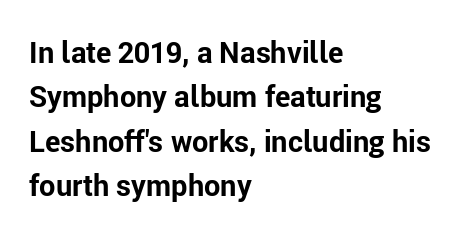
The image shows 29 px bold sans-serif type, upright; set left-aligned, normal line spacing (1.53x), normal letter spacing, not underlined; low stroke contrast and a medium x-height.
